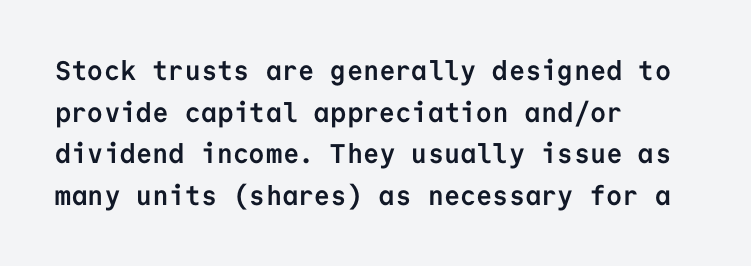
Q: Is the text bold? A: Yes.
Q: Is the text italic (slanted)? A: No, it is upright.
Q: Is the text underlined? A: No.
Q: How is the paragraph aligned? A: Left-aligned.
Q: Is the spacing between letters normal or unusually wide? A: Normal.
Q: Is the spacing between lines tight, normal or loose? A: Normal.
